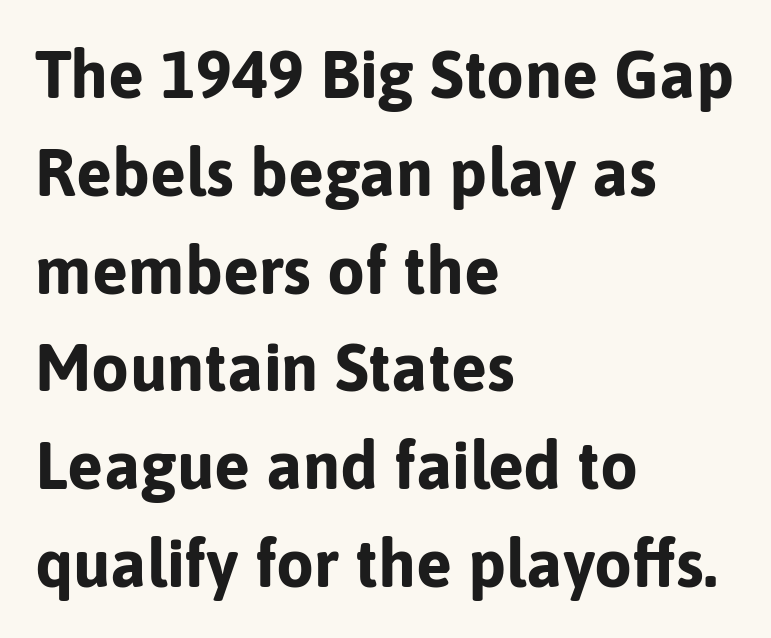
A typesetter would call this leading conventional body-copy spacing. Serif or sans? Sans — the stroke terminals are bare. Note the varied advance widths — an 'i' is clearly narrower than an 'm'. Style check: upright.
